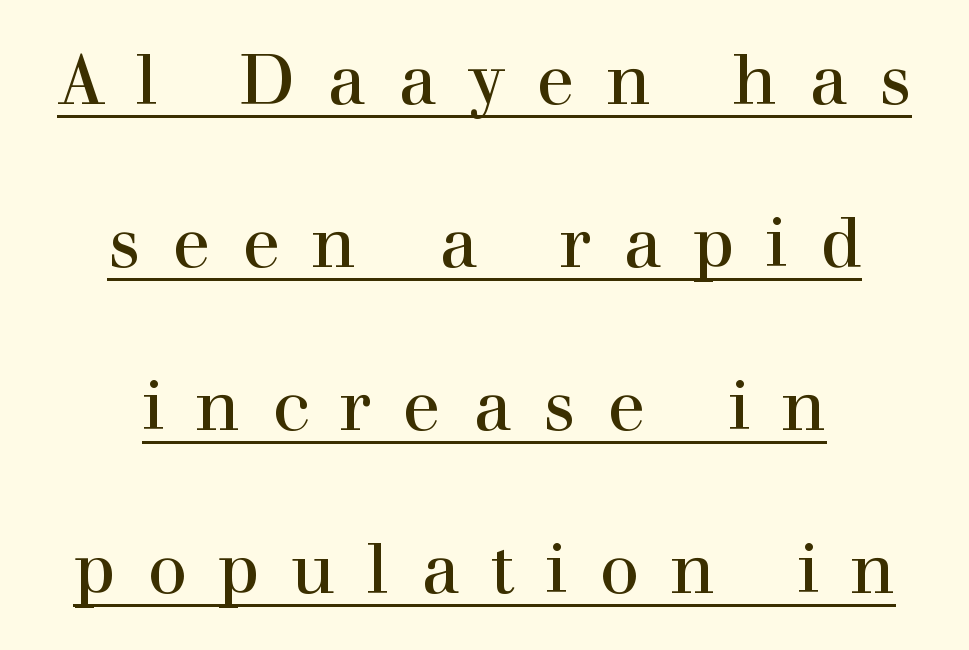
The image shows 70 px regular-weight serif type, upright; set centered, loose line spacing (2.33x), unusually wide letter spacing (+0.45 em), underlined; high stroke contrast and a medium x-height.
